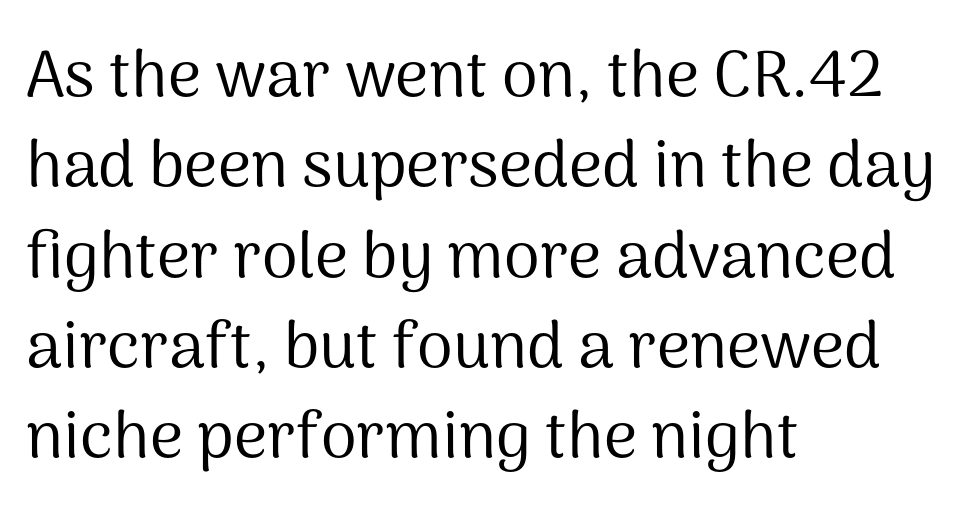
The image shows 65 px regular-weight sans-serif type, upright; set left-aligned, normal line spacing (1.39x), normal letter spacing, not underlined; medium stroke contrast and a medium x-height.
